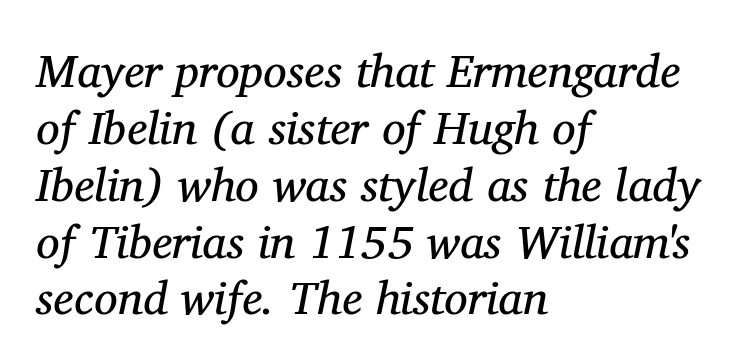
Look at the tracking — it's just the regular setting, nothing added. Do the characters align in a grid? No, the font is proportional. Honestly, there is no underline to notice here at all. When letters slant like this, we call the style italic.
